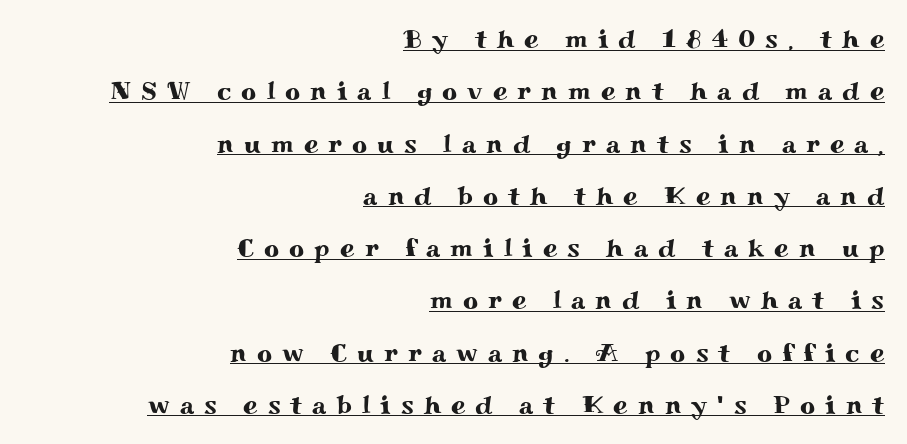
Unlike italic type, these characters show no tilt at all. Loosely led — the rows are spread out. Glyph-to-glyph distance is far greater than everyday printed text. Students, observe the line beneath the letters — that is underlining.
